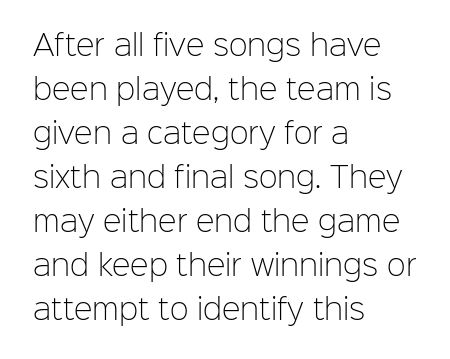
The weight tops out at a normal text grade. Unmarked baselines from the first word to the last. This sample uses an upright cut, with every glyph sitting square on the baseline. Notice how the passage keeps a crisp vertical edge on the left only. Horizontal bands of white between lines are of average thickness. Between one letter and the next there's only the usual sliver of space.
